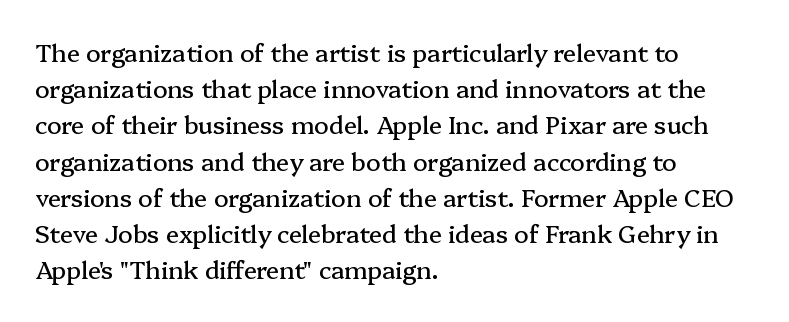
The image shows 24 px text type, upright; set left-aligned, normal line spacing (1.51x), normal letter spacing, not underlined.
